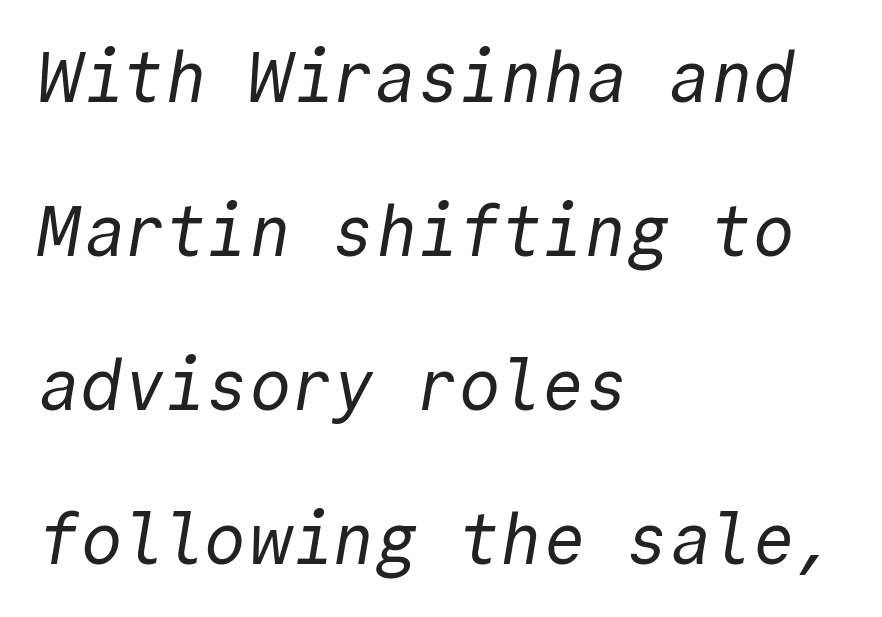
These lines keep a tight, regular rhythm from letter to letter. The letterforms sit at book weight or below. Here the designer chose a console-style face with uniform glyph widths. Observe the absence of serifs on each vertical stroke in this sample. Vertically, the passage feels expansive, rows floating well apart.
